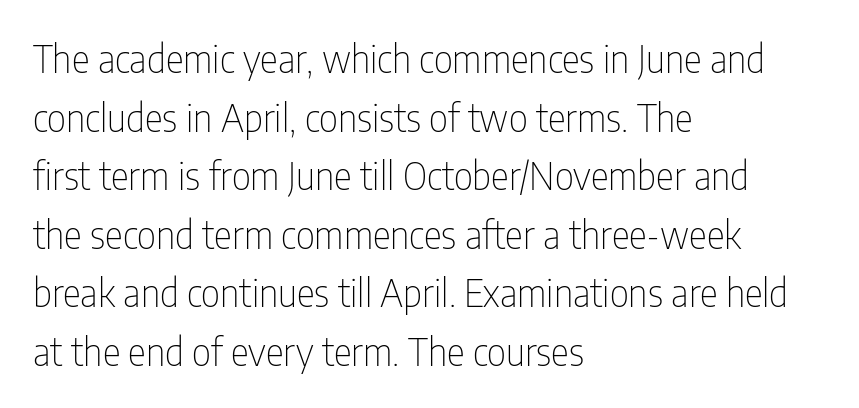
Q: Is the text bold? A: No.
Q: Is the text italic (slanted)? A: No, it is upright.
Q: Is the typeface a serif or a sans-serif typeface? A: Sans-serif.
Q: Is the text underlined? A: No.
Q: How is the paragraph aligned? A: Left-aligned.
Q: Is the spacing between letters normal or unusually wide? A: Normal.
Q: Is the spacing between lines tight, normal or loose? A: Normal.
Q: Width (condensed, normal, or wide)? A: Condensed.
Q: Stroke contrast? A: Low.
Q: x-height? A: Medium.
Q: Monospaced? A: No.
